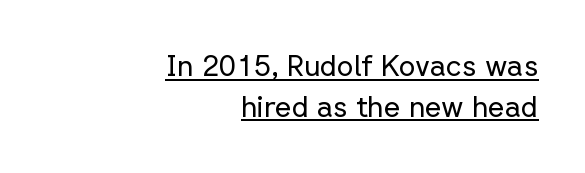
Q: Is the text bold? A: No.
Q: Is the text italic (slanted)? A: No, it is upright.
Q: Is the typeface a serif or a sans-serif typeface? A: Sans-serif.
Q: Is the text underlined? A: Yes.
Q: How is the paragraph aligned? A: Right-aligned.
Q: Is the spacing between letters normal or unusually wide? A: Normal.
Q: Is the spacing between lines tight, normal or loose? A: Normal.
Q: Width (condensed, normal, or wide)? A: Normal.
Q: Stroke contrast? A: Low.
Q: x-height? A: Medium.
Q: Monospaced? A: No.
